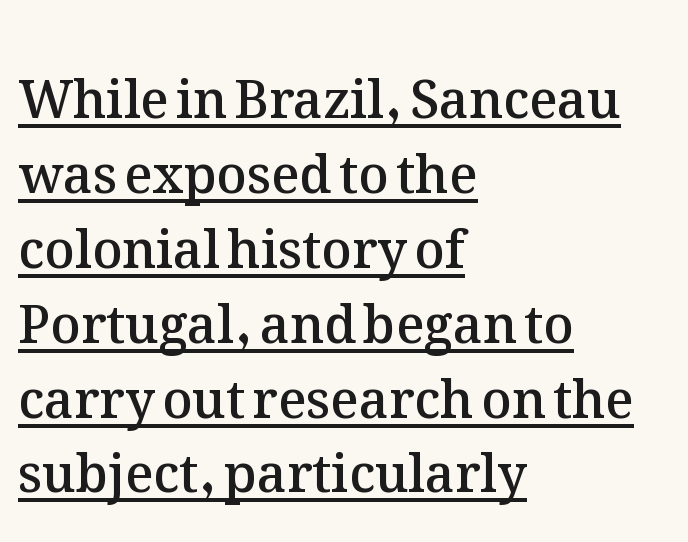
Q: Is the text bold? A: Semi-bold.
Q: Is the text italic (slanted)? A: No, it is upright.
Q: Is the text underlined? A: Yes.
Q: How is the paragraph aligned? A: Left-aligned.
Q: Is the spacing between letters normal or unusually wide? A: Normal.
Q: Is the spacing between lines tight, normal or loose? A: Normal.
Q: Width (condensed, normal, or wide)? A: Normal.
Q: Stroke contrast? A: Medium.
Q: x-height? A: Medium.
Q: Monospaced? A: No.
